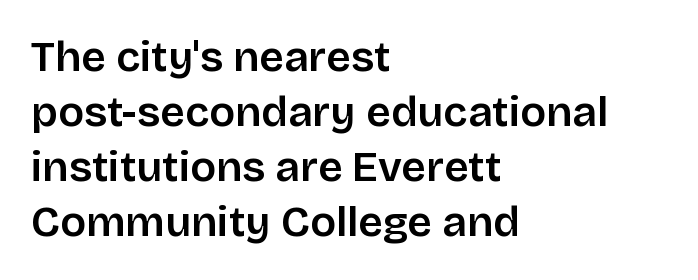
{"serif": "no", "italic": "no", "width": "normal", "stroke_contrast": "low", "x_height": "large", "monospaced": "no", "underline": "no", "align": "left", "line_spacing": "normal", "line_spacing_ratio": 1.28, "letter_spacing": "normal", "letter_spacing_em": 0.0, "glyph_px": 43}
